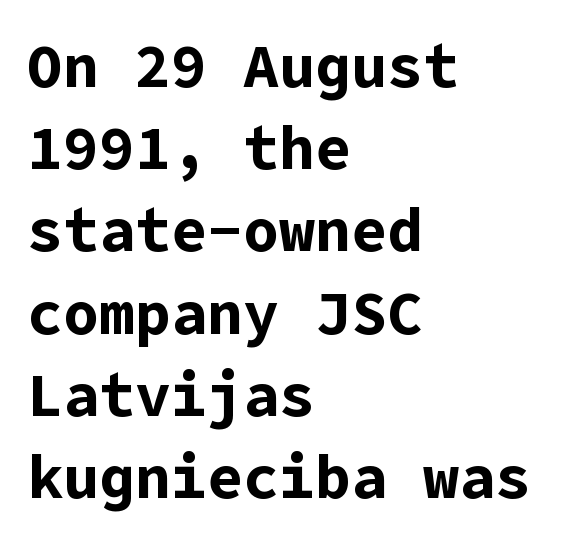
The image shows 60 px bold sans-serif type, upright; set left-aligned, normal line spacing (1.37x), normal letter spacing, not underlined; low stroke contrast and a medium x-height.
